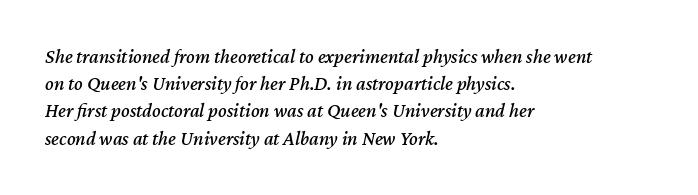
The face used here has a pronounced slope to its letters. Standard letterfit; no display-style spreading of the glyphs. Typeset ragged right — the left edge is the straight one. Whoever set this chose a conventional vertical rhythm.
